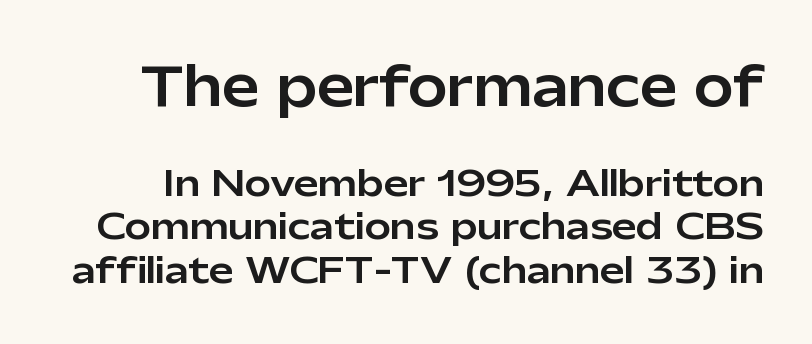
Glyph-to-glyph distance matches everyday printed text. Stroke terminals: plain, sans-serif. The lines sit at an ordinary, default distance from one another. This sample uses an upright cut, with every glyph sitting square on the baseline. The passage shown is not underscored anywhere. Note the varied advance widths — an 'i' is clearly narrower than an 'm'.
